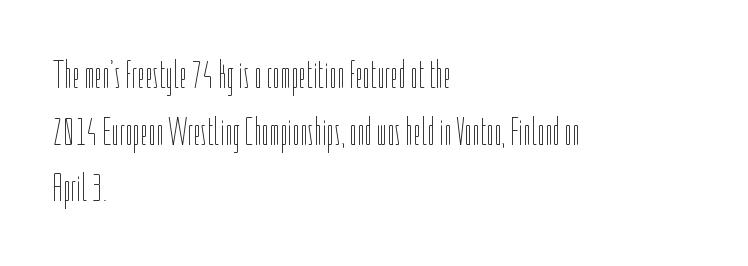
Q: Is the text bold? A: No.
Q: Is the text italic (slanted)? A: No, it is upright.
Q: Is the text underlined? A: No.
Q: How is the paragraph aligned? A: Left-aligned.
Q: Is the spacing between letters normal or unusually wide? A: Normal.
Q: Is the spacing between lines tight, normal or loose? A: Normal.
Q: Width (condensed, normal, or wide)? A: Condensed.
Q: Stroke contrast? A: Low.
Q: x-height? A: Medium.
Q: Monospaced? A: No.
